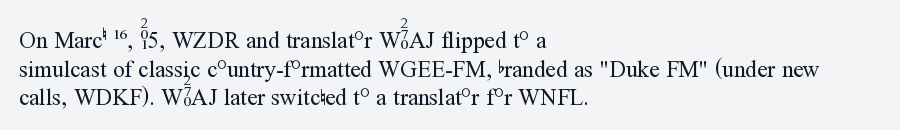
The lines sit at an ordinary, default distance from one another. The text block is weighted toward the left margin, trailing off unevenly rightward. Tracking value appears to be zero — textbook default spacing. Has an underline been added? It has not. Stroke mass is kept to a normal reading level or below.
